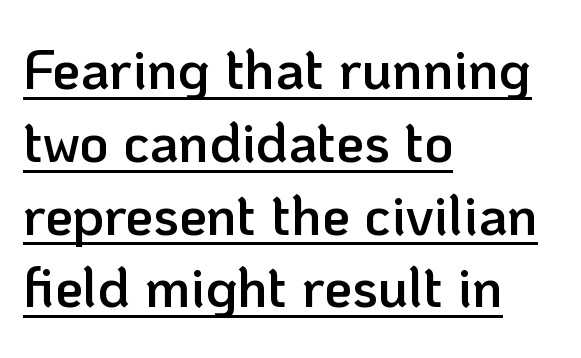
The image shows 56 px semibold sans-serif type, upright; set left-aligned, normal line spacing (1.3x), normal letter spacing, underlined; low stroke contrast and a medium x-height.
